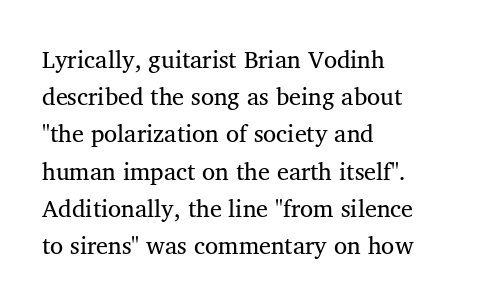
Q: Is the text bold? A: No.
Q: Is the text italic (slanted)? A: No, it is upright.
Q: Is the text underlined? A: No.
Q: How is the paragraph aligned? A: Left-aligned.
Q: Is the spacing between letters normal or unusually wide? A: Normal.
Q: Is the spacing between lines tight, normal or loose? A: Normal.
